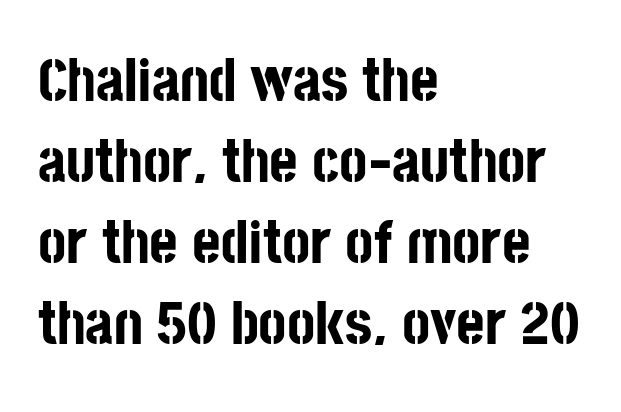
Rows of type keep a routine distance in the vertical direction. Does the lettering tilt? It doesn't — this is upright. The designer went with a sans here, leaving each stem footless. Just letters on the line, the space beneath them empty. Each word holds together tightly as a unit, with standard inter-letter gaps.
